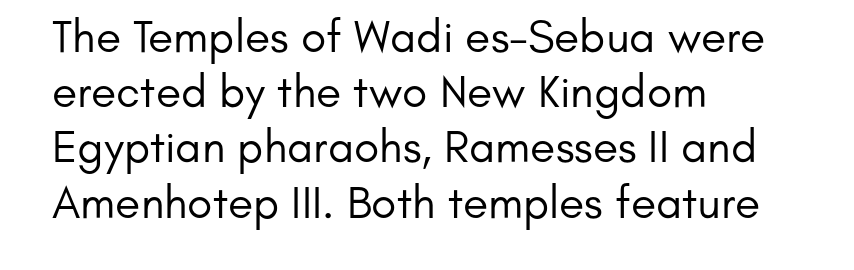
Q: Is the text bold? A: No.
Q: Is the text italic (slanted)? A: No, it is upright.
Q: Is the typeface a serif or a sans-serif typeface? A: Sans-serif.
Q: Is the text underlined? A: No.
Q: How is the paragraph aligned? A: Left-aligned.
Q: Is the spacing between letters normal or unusually wide? A: Normal.
Q: Width (condensed, normal, or wide)? A: Normal.
Q: Stroke contrast? A: Low.
Q: x-height? A: Small.
Q: Monospaced? A: No.
